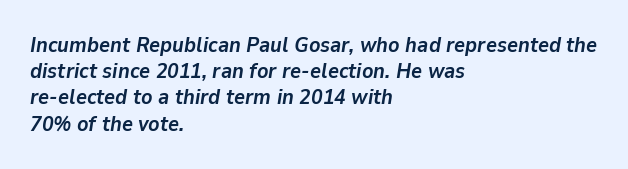
{"italic": "yes", "lean": "right", "slant_degrees": 9, "bold": "yes", "underline": "no", "align": "left", "line_spacing": "normal", "line_spacing_ratio": 1.25, "letter_spacing": "normal", "letter_spacing_em": 0.0, "glyph_px": 21}
